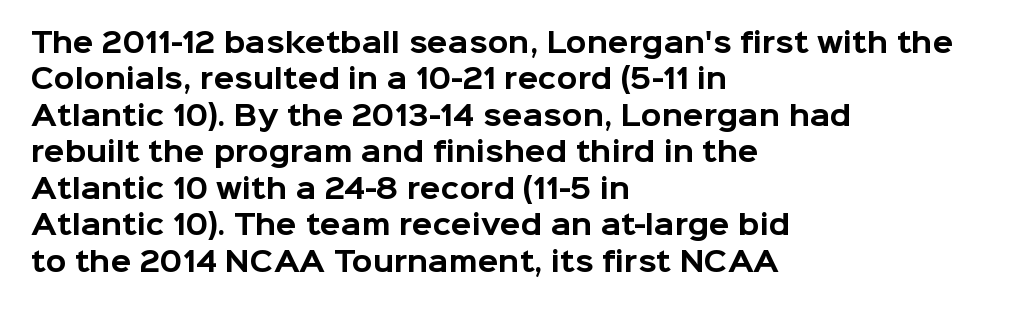
The image shows 27 px bold type, upright; set left-aligned, normal line spacing (1.35x), normal letter spacing, not underlined.
